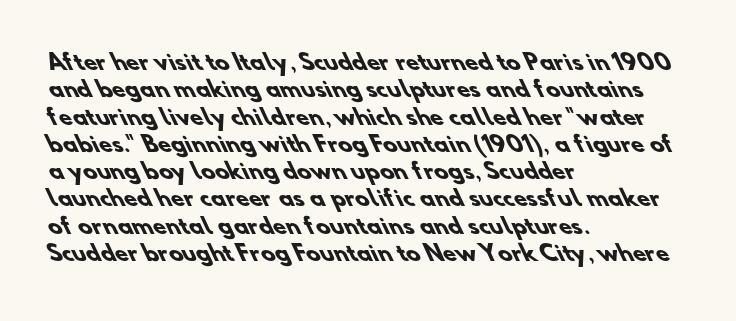
The image shows 21 px bold type; set left-aligned, normal line spacing (1.3x), normal letter spacing, not underlined.
